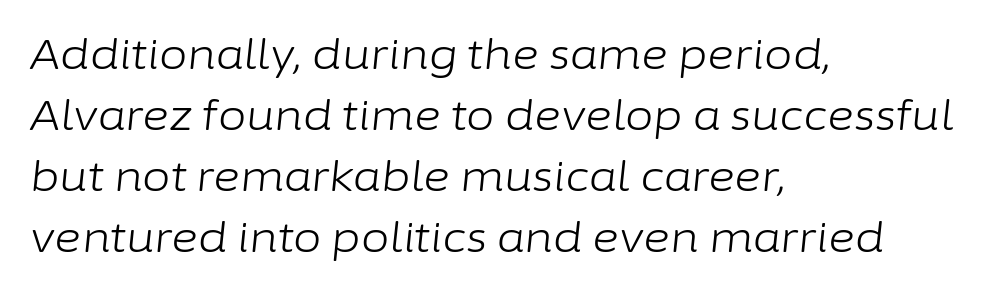
The image shows 41 px light type, italic (leaning right); set left-aligned, normal line spacing (1.49x), normal letter spacing, not underlined; low stroke contrast and a medium x-height.
